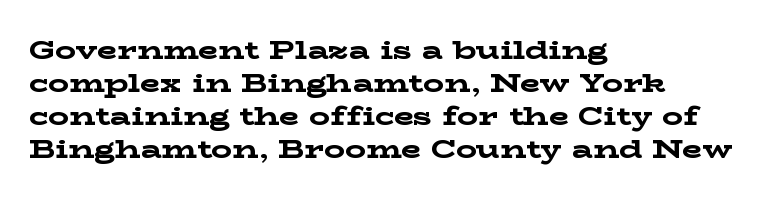
The leading is moderate, giving the passage an even texture. A dark, heavy texture on the line: the type is bold. Descenders hang freely into open space. Letter spacing: default. Notice how the passage keeps a crisp vertical edge on the left only. This is roman type, the default non-slanted kind.
